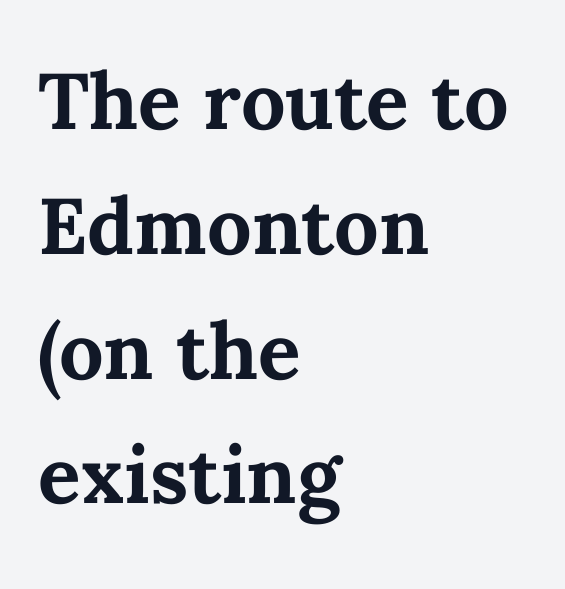
The image shows 79 px bold type, upright; set left-aligned, normal line spacing (1.58x), normal letter spacing, not underlined; medium stroke contrast and a medium x-height.
